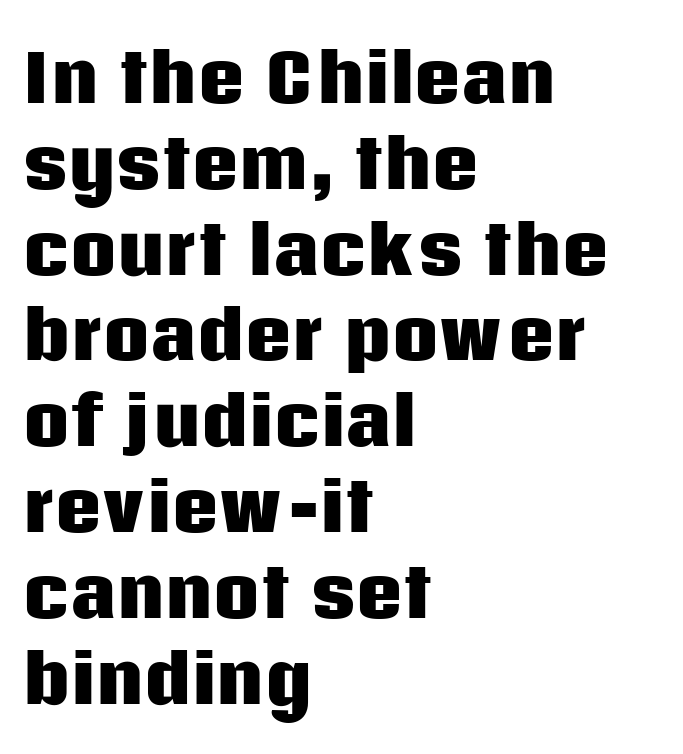
The characters look thick and weighty, a clear bold. The face used here is proportionally spaced, like ordinary book or web type. Look at the bottom of the vertical strokes: they stop flat, with no serifs. The space beneath each line is pristine and unruled.
